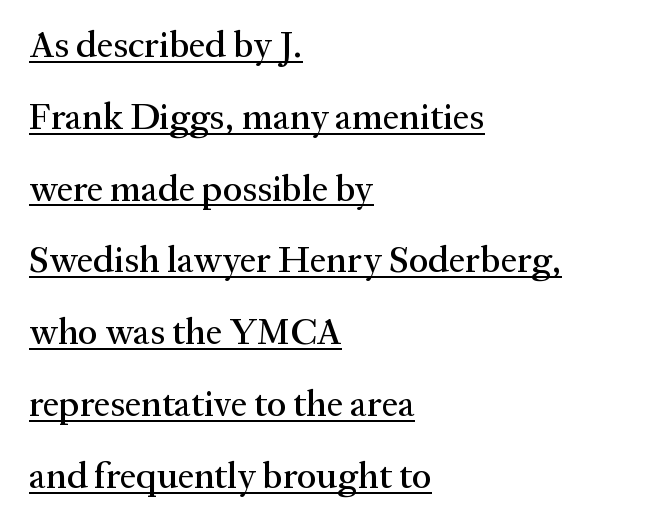
In CSS terms this would be text-align: left. The passage shown is underscored from start to finish. When letters stand straight like this, we call the style roman or upright. Observe the serifs anchoring each vertical stroke in this sample. Whoever set this chose breathing room over compactness in the vertical rhythm.
